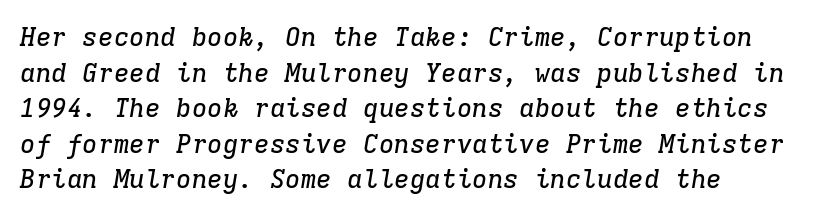
The image shows 26 px text type, italic (leaning right); set left-aligned, normal line spacing (1.37x), normal letter spacing, not underlined.
